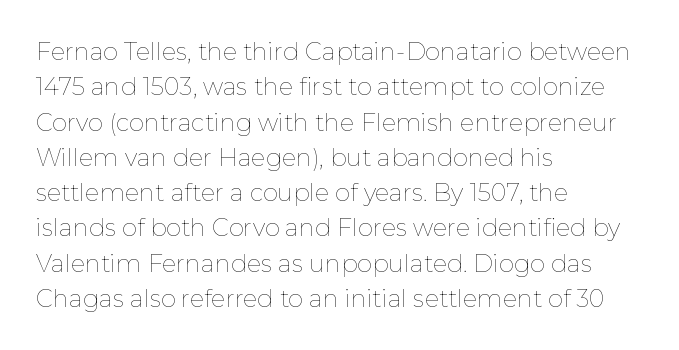
Tracking value appears to be zero — textbook default spacing. Posture: straight, roman, zero tilt. Leftover space on each line is placed entirely after the last word. This is not heavy type; no bold has been used.
